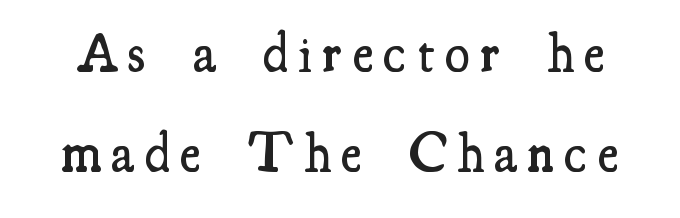
Emphasis by weight is partial: semibold. The letters stand straight up with perfectly vertical stems. Stroke terminals: seriffed. Any mark beneath the type? The region is blank.
